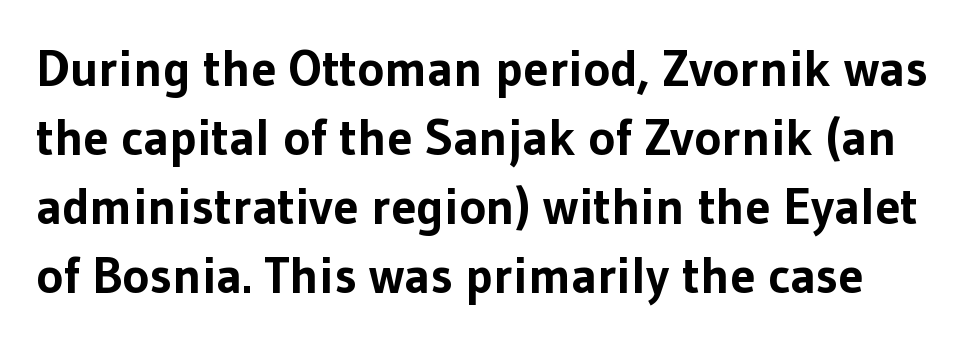
{"serif": "no", "italic": "no", "bold": "yes", "weight": "bold", "width": "normal", "stroke_contrast": "low", "x_height": "medium", "monospaced": "no", "underline": "no", "line_spacing": "normal", "line_spacing_ratio": 1.35, "letter_spacing": "normal", "letter_spacing_em": 0.0, "glyph_px": 51}
